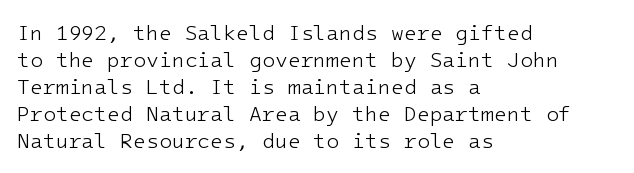
The image shows 21 px text type, upright; set left-aligned, normal line spacing (1.29x), normal letter spacing, not underlined.
